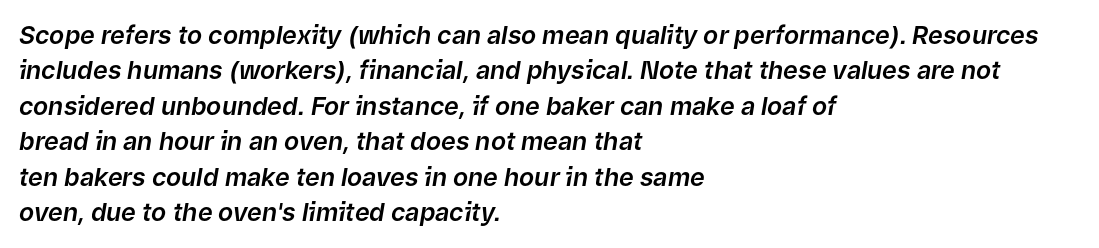
{"italic": "yes", "lean": "right", "slant_degrees": 9, "underline": "no", "align": "left", "line_spacing": "normal", "line_spacing_ratio": 1.42, "letter_spacing": "normal", "letter_spacing_em": 0.0, "glyph_px": 25}
